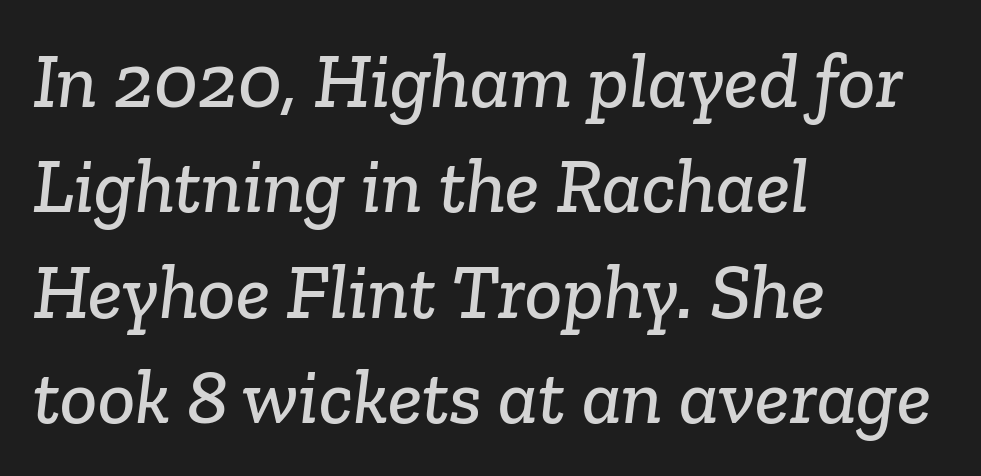
Small tapered or slab feet sit at the stroke ends, so this counts as serif. Characters follow at the spacing the type designer built in. In terms of leading, this rendering sits right in the middle. Each letter keeps its own natural width here, so spacing adapts to shape. Underlining? Definitely not there.
